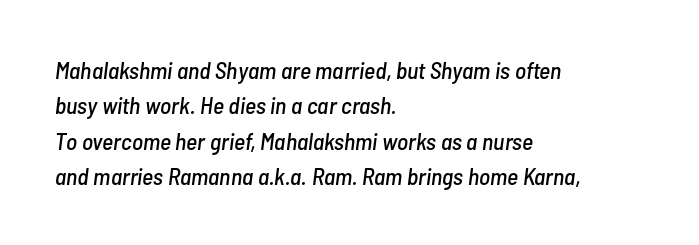
{"italic": "yes", "lean": "right", "slant_degrees": 7, "underline": "no", "align": "left", "line_spacing": "normal", "line_spacing_ratio": 1.47, "letter_spacing": "normal", "letter_spacing_em": 0.0, "glyph_px": 24}
